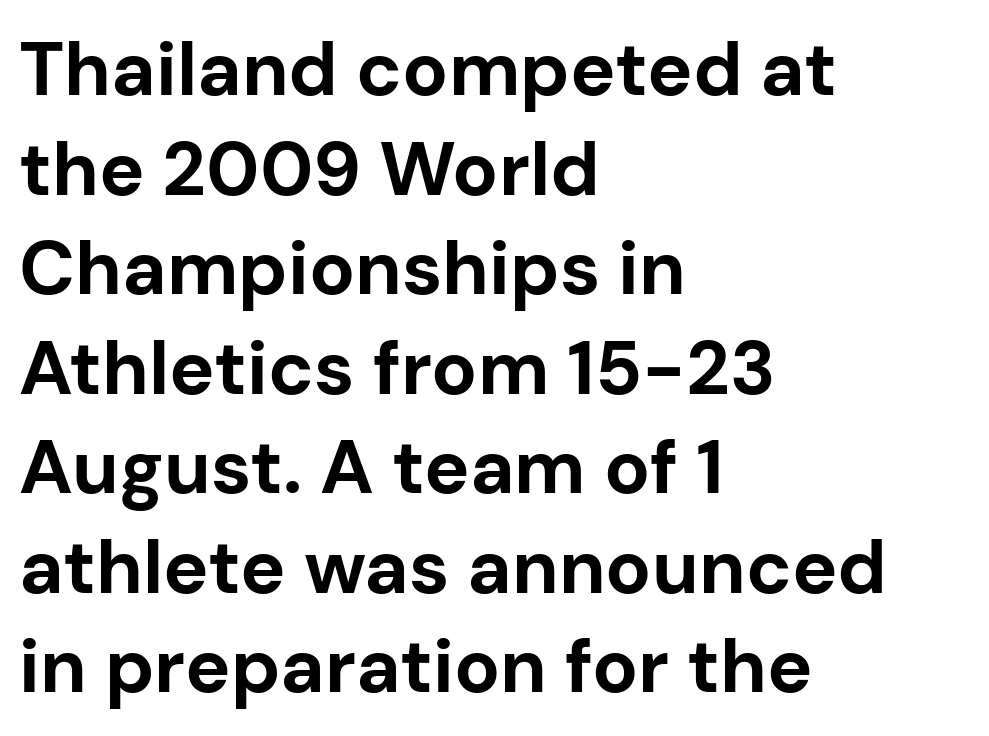
Its strokes are broad and dark, the hallmark of bold type. Notice how the stems are strictly vertical — no italics here. The horizontal fit of the characters is conventional and even. Looks like regular typesetting: each glyph gets only the width it needs.
